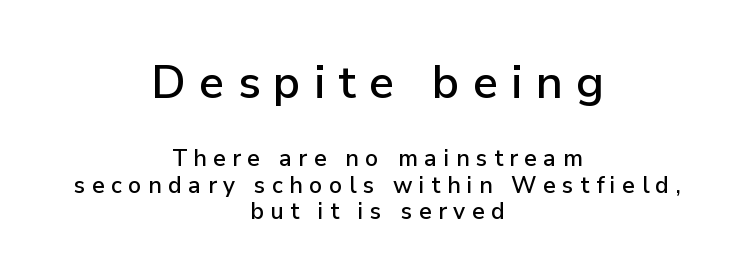
The words here are not underlined. The letters in the upper block stand taller than those in the block below. Nope, not italic — everything's standing straight. Stroke terminals: plain, sans-serif.
